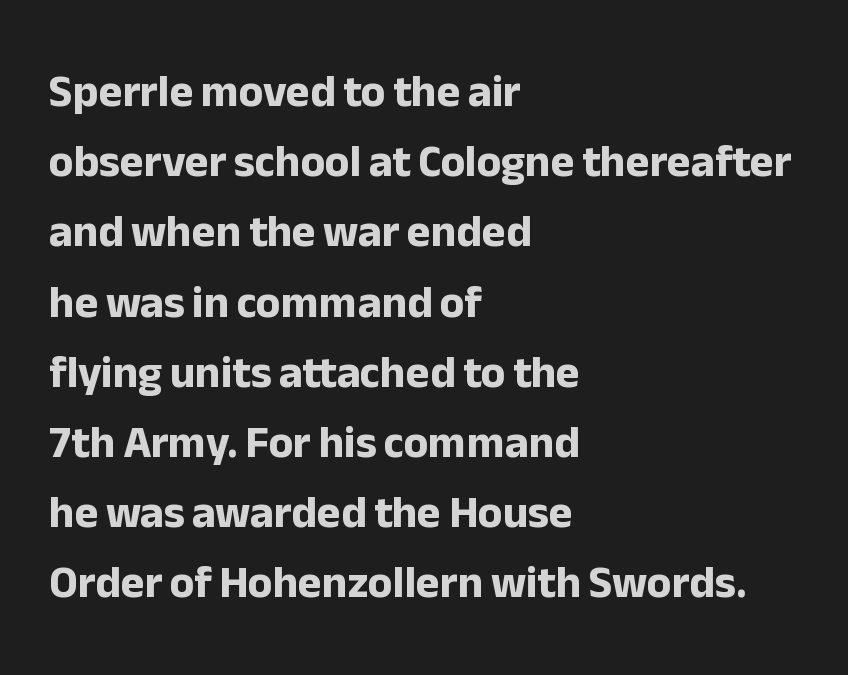
The image shows 45 px bold sans-serif type, upright; set left-aligned, normal line spacing (1.56x), normal letter spacing, not underlined; low stroke contrast and a medium x-height.
